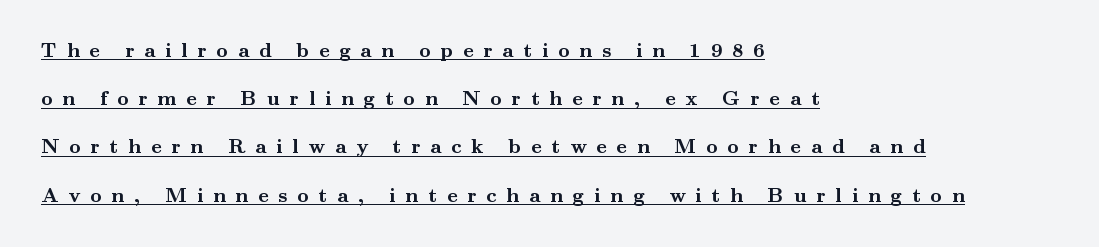
The face used here has the dense, thick strokes of a bold. Loosely led — the rows are spread out. The rendering anchors every line to the left-hand side. The lettering stays uniformly vertical, giving the passage a roman look. The passage shown has open, widely tracked lettering throughout. The lettering is marked with a stroke running underneath it.
